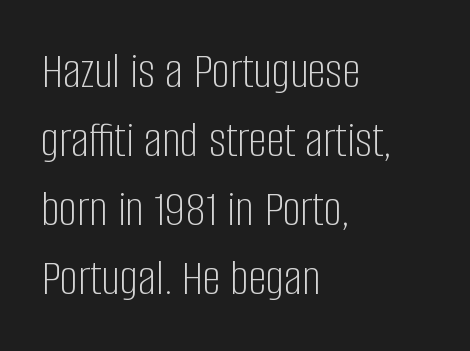
Ascenders rise straight up at ninety degrees. Leading: standard. The passage shown has conventional tracking throughout. Underline: absent. Typographically, this falls in the sans-serif category.
